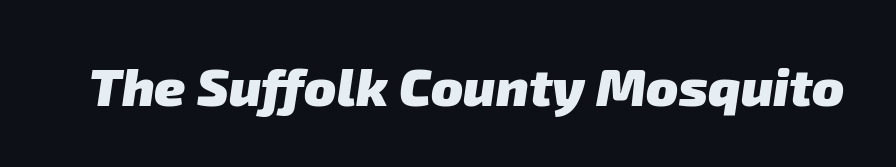
The glyphs are unaccompanied by any horizontal stroke below them. Compared with an ordinary text face, these strokes are far heavier — a full bold. Looks like regular typesetting: each glyph gets only the width it needs. The passage shown is typeset with a sans-serif family.
